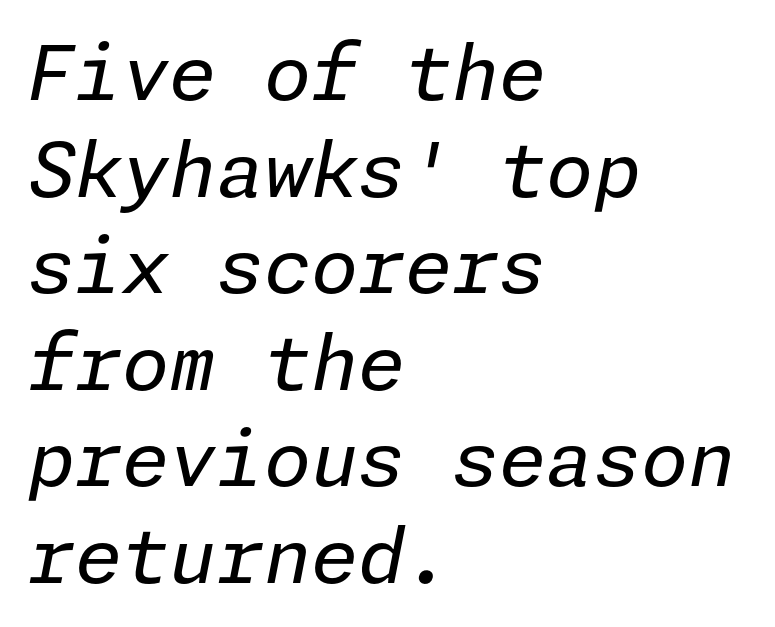
{"italic": "yes", "lean": "right", "slant_degrees": 11, "bold": "no", "weight": "regular", "width": "normal", "stroke_contrast": "low", "x_height": "medium", "underline": "no", "align": "left", "line_spacing": "normal", "line_spacing_ratio": 1.27, "letter_spacing": "normal", "letter_spacing_em": 0.0, "glyph_px": 76}
